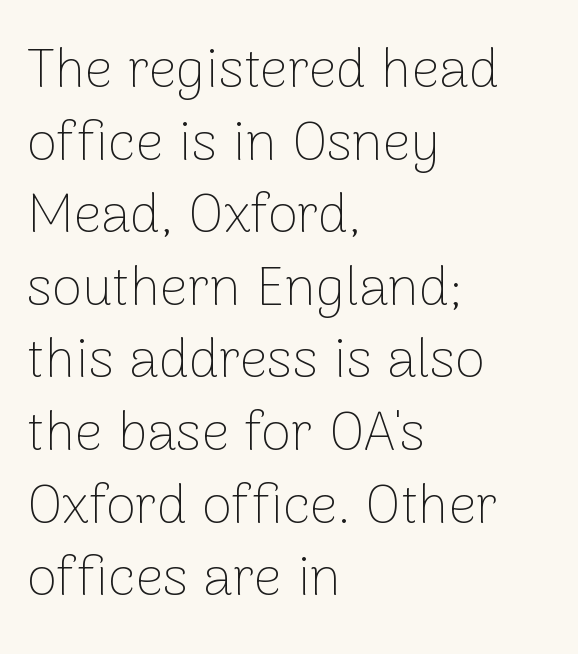
{"serif": "no", "italic": "no", "bold": "no", "weight": "thin", "width": "normal", "stroke_contrast": "low", "x_height": "medium", "monospaced": "no", "underline": "no", "align": "left", "line_spacing": "normal", "line_spacing_ratio": 1.32, "letter_spacing": "normal", "letter_spacing_em": 0.0, "glyph_px": 55}
